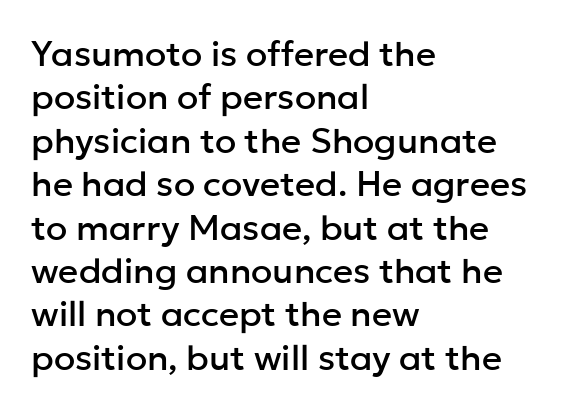
{"serif": "no", "italic": "no", "width": "normal", "stroke_contrast": "low", "x_height": "medium", "monospaced": "no", "underline": "no", "align": "left", "line_spacing_ratio": 1.24, "letter_spacing": "normal", "letter_spacing_em": 0.0, "glyph_px": 35}
